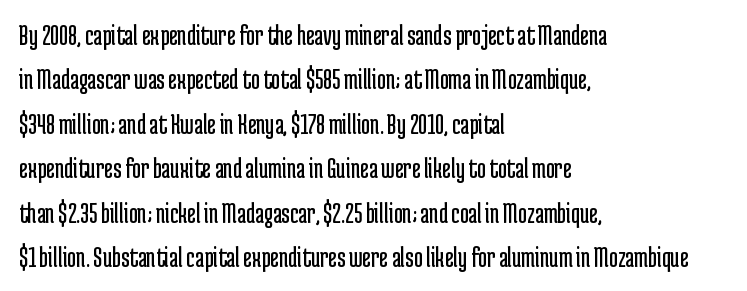
Q: Is the text bold? A: No.
Q: Is the text italic (slanted)? A: No, it is upright.
Q: Is the typeface a serif or a sans-serif typeface? A: Sans-serif.
Q: Is the text underlined? A: No.
Q: How is the paragraph aligned? A: Left-aligned.
Q: Is the spacing between letters normal or unusually wide? A: Normal.
Q: Is the spacing between lines tight, normal or loose? A: Normal.
Q: Width (condensed, normal, or wide)? A: Condensed.
Q: Stroke contrast? A: Low.
Q: x-height? A: Medium.
Q: Monospaced? A: No.
